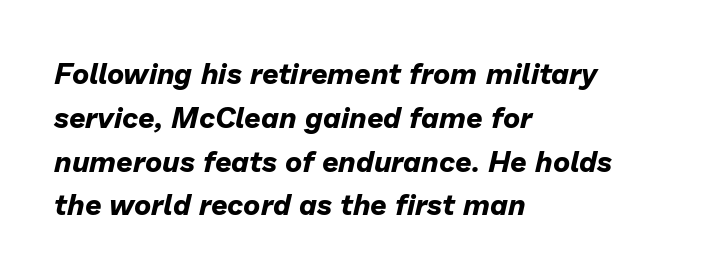
The image shows 29 px bold type, italic (leaning right); set left-aligned, normal line spacing (1.51x), normal letter spacing, not underlined; low stroke contrast and a medium x-height.
